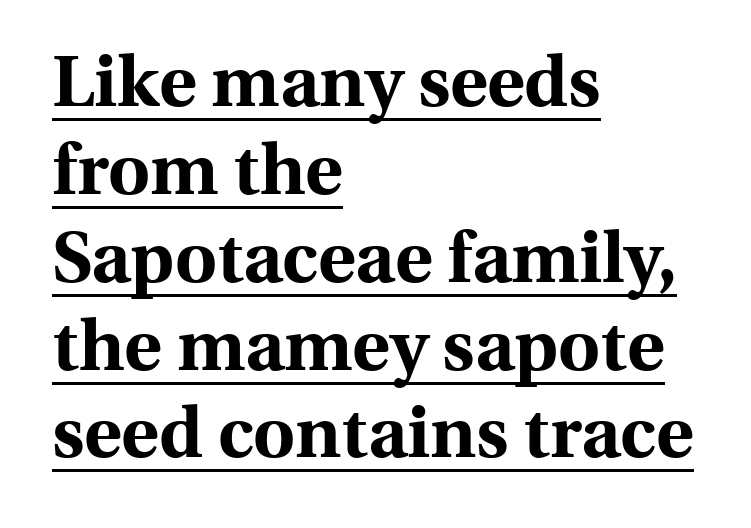
{"serif": "yes", "italic": "no", "bold": "yes", "weight": "bold", "width": "normal", "x_height": "medium", "monospaced": "no", "underline": "yes", "align": "left", "line_spacing_ratio": 1.22, "letter_spacing": "normal", "letter_spacing_em": 0.0, "glyph_px": 72}
